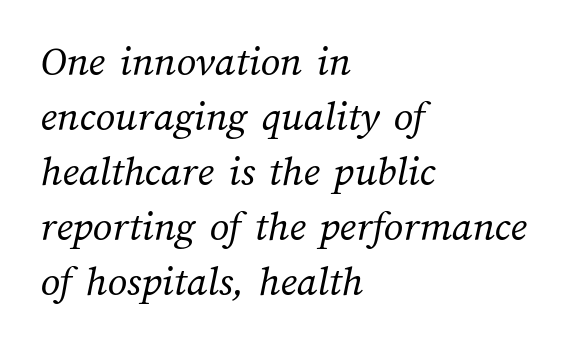
{"bold": "no", "weight": "regular", "width": "normal", "stroke_contrast": "medium", "x_height": "medium", "monospaced": "no", "underline": "no", "align": "left", "line_spacing": "normal", "line_spacing_ratio": 1.28, "letter_spacing": "normal", "letter_spacing_em": 0.0, "glyph_px": 43}
